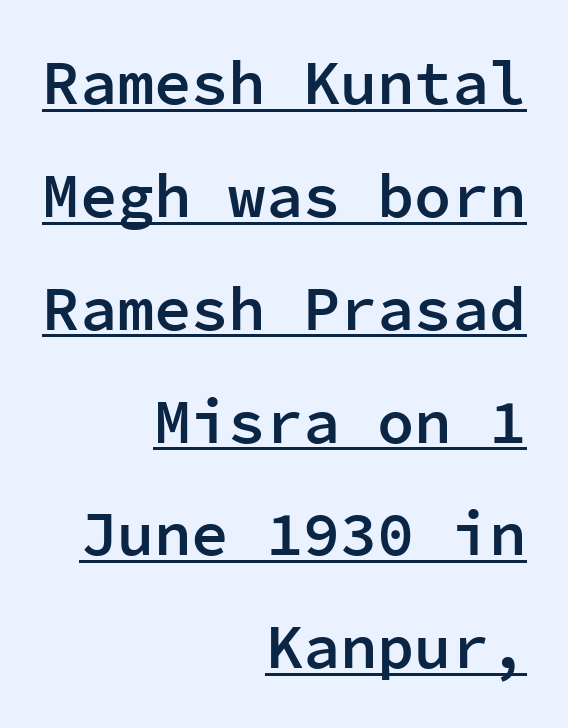
{"serif": "no", "italic": "no", "bold": "semi", "weight": "semibold", "width": "normal", "stroke_contrast": "low", "x_height": "medium", "monospaced": "yes", "underline": "yes", "align": "right", "line_spacing_ratio": 1.82, "letter_spacing": "normal", "letter_spacing_em": 0.0, "glyph_px": 62}
